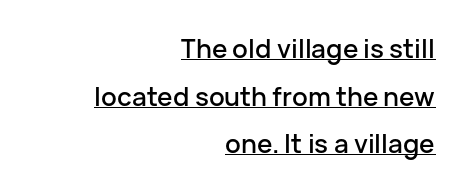
Q: Is the text italic (slanted)? A: No, it is upright.
Q: Is the text underlined? A: Yes.
Q: How is the paragraph aligned? A: Right-aligned.
Q: Is the spacing between letters normal or unusually wide? A: Normal.
